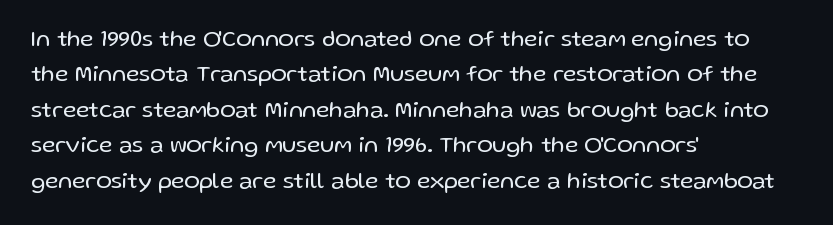
The image shows 23 px text type, upright; set left-aligned, normal line spacing (1.54x), normal letter spacing, not underlined.
